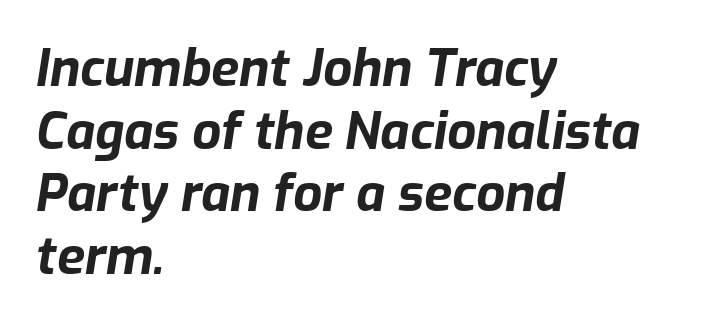
The words here are not underlined. If you drew a line through each stem, it would be angled. Here the designer chose a conventional face with non-uniform glyph widths. The face used here is rendered with its standard letterfit. Notice how the passage keeps a crisp vertical edge on the left only. Every letter is thick-stroked: bold, no question.
